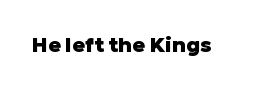
{"italic": "no", "bold": "yes", "underline": "no", "letter_spacing": "normal", "letter_spacing_em": 0.0, "glyph_px": 21}
